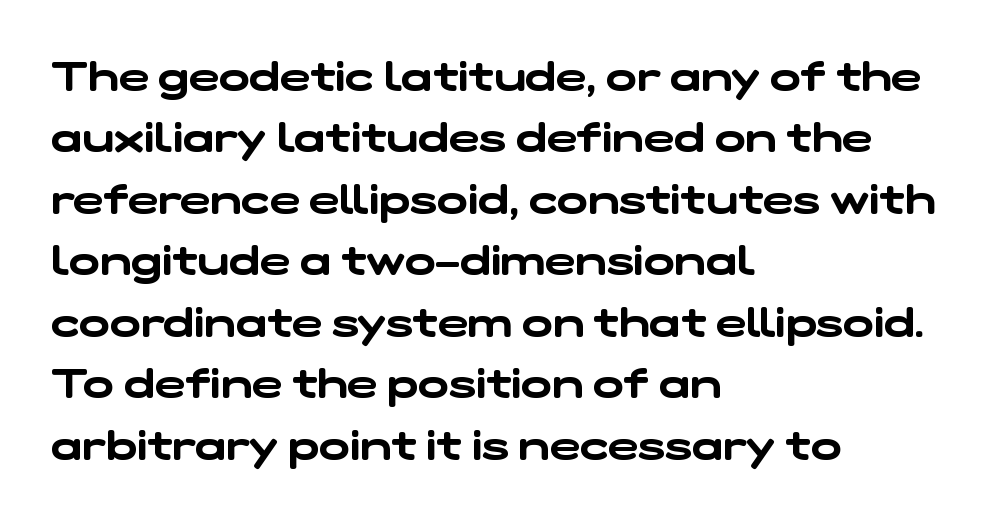
The image shows 41 px wide sans-serif type; set left-aligned, normal line spacing (1.5x), normal letter spacing, not underlined; low stroke contrast and a medium x-height.
